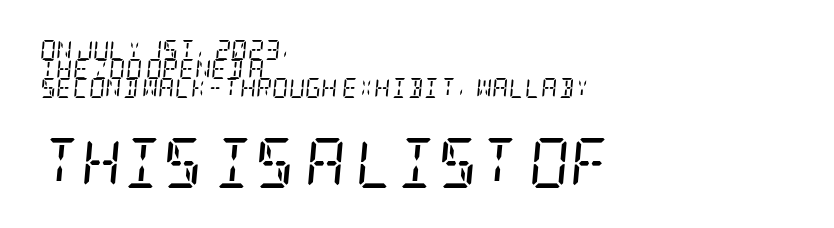
The image shows 50 px regular-weight, condensed serif type, italic (leaning right); set left-aligned, tight line spacing (0.96x), normal letter spacing, not underlined; the second (bottom) block is 2.5x larger; low stroke contrast and a large x-height.
